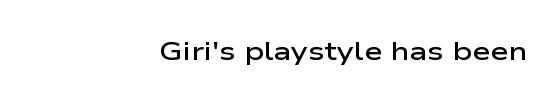
The image shows 26 px text type, upright; set right-aligned, normal letter spacing, not underlined.
